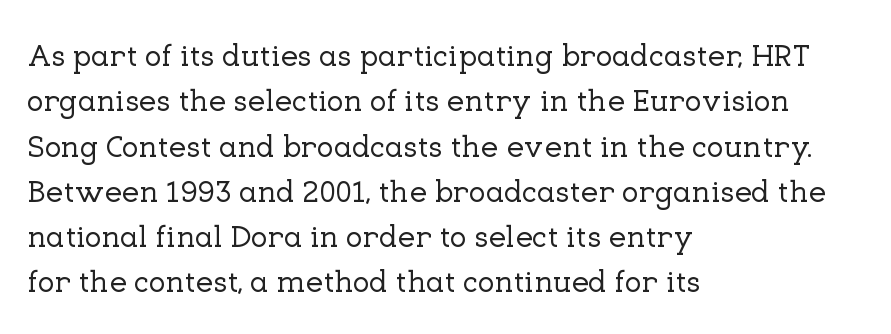
This sample uses an upright cut, with every glyph sitting square on the baseline. Examine the stroke ends and you'll spot serifs. Baseline-to-baseline distance is the conventional proportion of letter height. The baseline area is clear.
